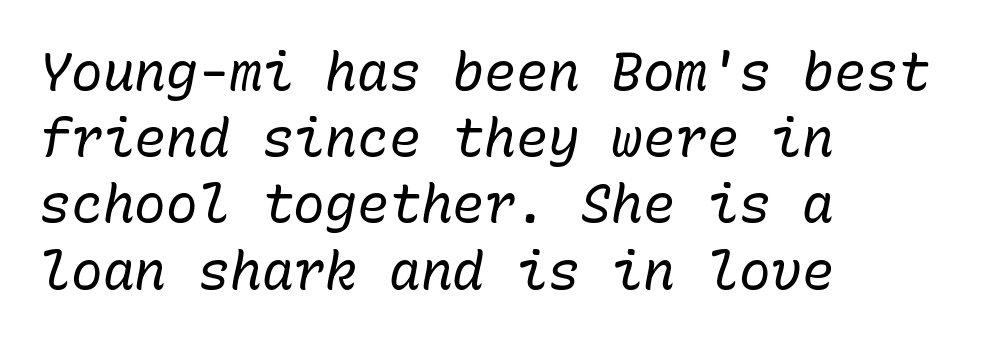
{"italic": "yes", "lean": "right", "slant_degrees": 10, "bold": "no", "weight": "regular", "width": "normal", "stroke_contrast": "low", "x_height": "medium", "monospaced": "yes", "underline": "no", "align": "left", "line_spacing": "normal", "line_spacing_ratio": 1.25, "letter_spacing": "normal", "letter_spacing_em": 0.0, "glyph_px": 53}
